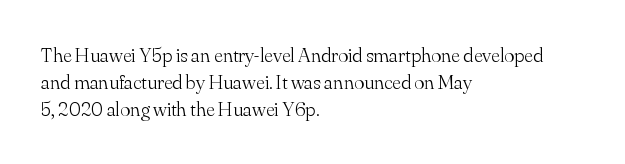
The image shows 21 px text type, upright; set left-aligned, normal line spacing (1.29x), normal letter spacing, not underlined.
